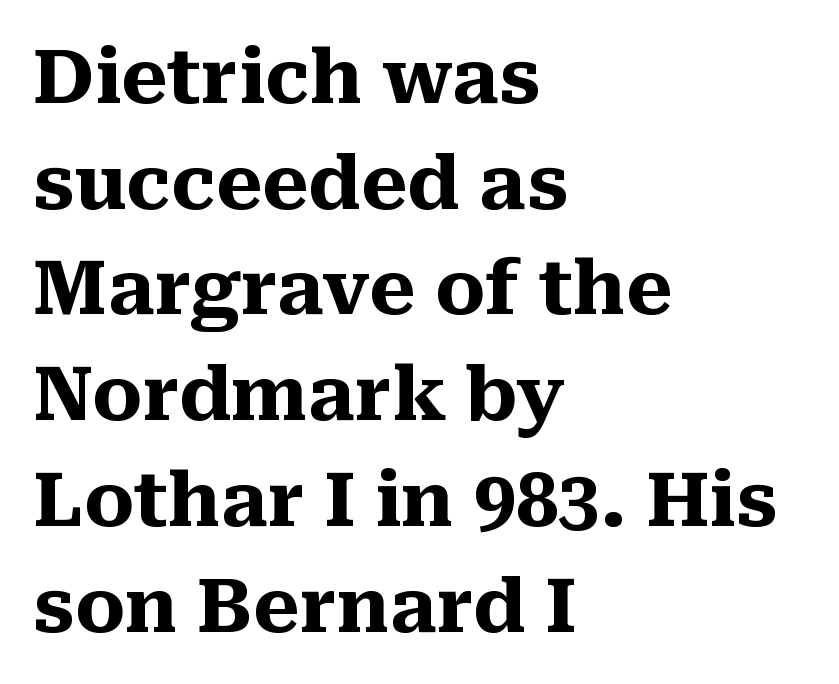
{"serif": "yes", "italic": "no", "bold": "yes", "weight": "heavy", "width": "normal", "stroke_contrast": "medium", "x_height": "medium", "monospaced": "no", "underline": "no", "align": "left", "line_spacing": "normal", "line_spacing_ratio": 1.41, "letter_spacing": "normal", "letter_spacing_em": 0.0, "glyph_px": 75}
